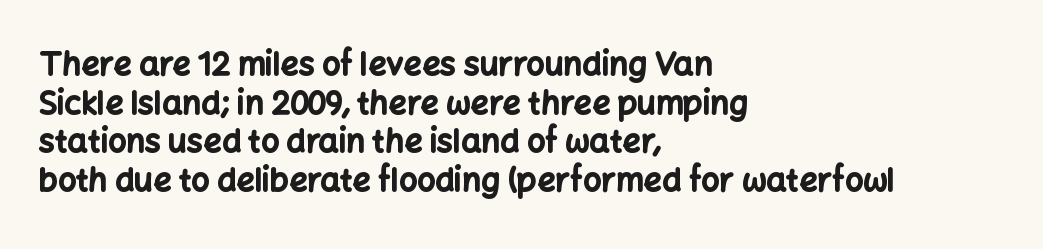
{"serif": "no", "italic": "no", "bold": "yes", "weight": "bold", "width": "normal", "stroke_contrast": "low", "x_height": "medium", "monospaced": "no", "underline": "no", "align": "left", "line_spacing_ratio": 1.21, "letter_spacing": "normal", "letter_spacing_em": 0.0, "glyph_px": 32}
